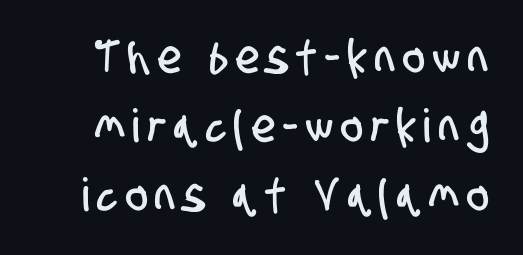
The rendering shows plain stroke endings on the letterforms — a sans-serif design. Do the characters align in a grid? No, the font is proportional. Each row of text sits above clean, open space. The passage shown stacks its lines at a standard gap.
